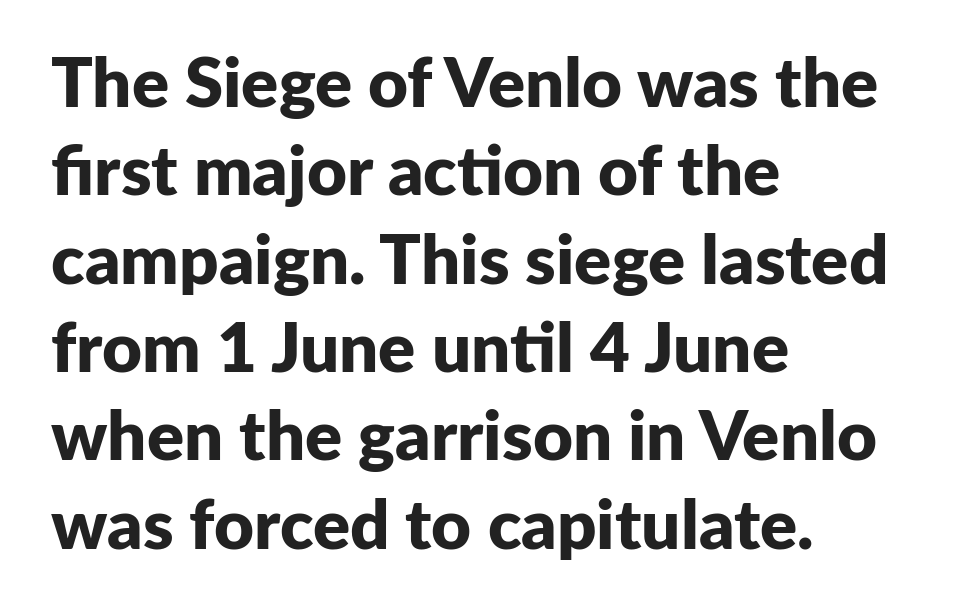
{"serif": "no", "italic": "no", "bold": "yes", "weight": "bold", "width": "normal", "stroke_contrast": "low", "x_height": "medium", "monospaced": "no", "underline": "no", "align": "left", "line_spacing": "normal", "line_spacing_ratio": 1.28, "letter_spacing": "normal", "letter_spacing_em": 0.0, "glyph_px": 69}
